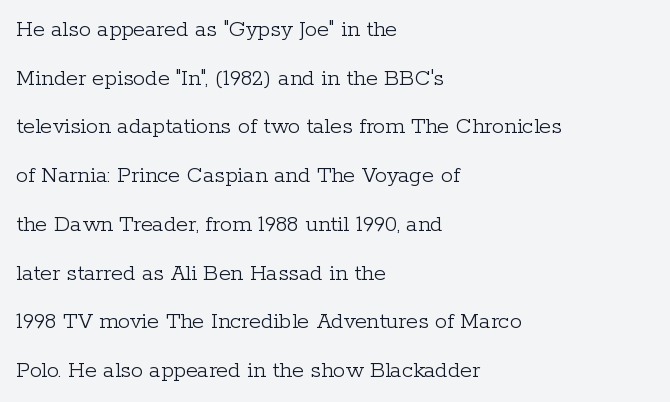
Standard letterfit; no display-style spreading of the glyphs. Each new line begins a long way beneath the previous one. The strokes carry an ordinary text weight at most. The specimen reads as upright at a glance. The lines are quadded left. This rendering features lettering with no underline.
